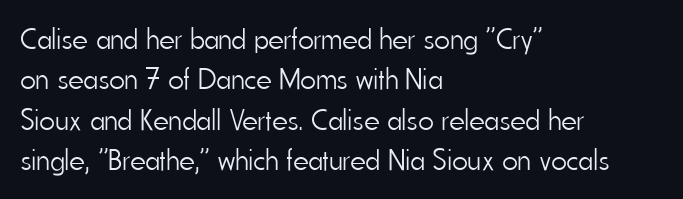
The letters stand straight up with perfectly vertical stems. Is this a sans? Yes — the strokes have no serifs. The face used here is proportionally spaced, like ordinary book or web type. Nobody touched the tracking dial on this one. Rule under the text: the space is simply empty. Horizontal alignment here is leftward, the default for most running prose.
